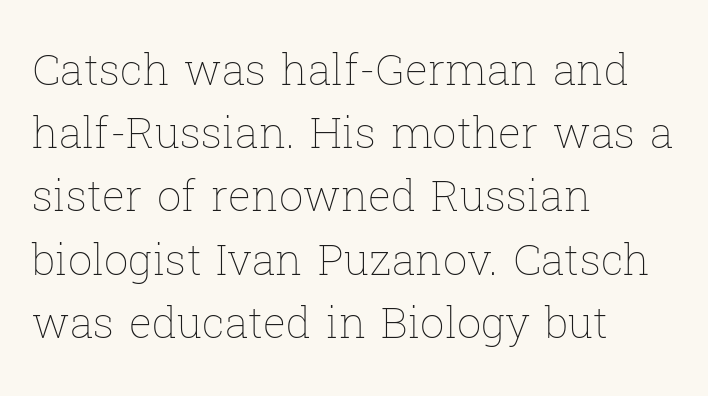
The image shows 43 px thin type, upright; set left-aligned, normal line spacing (1.47x), normal letter spacing, not underlined; low stroke contrast and a medium x-height.
